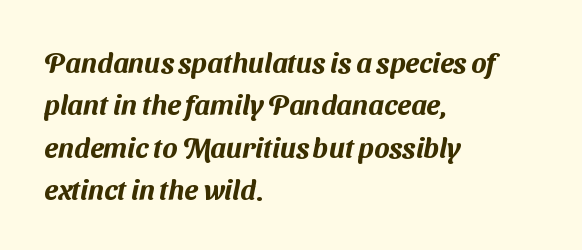
The image shows 28 px sans-serif type; set left-aligned, normal line spacing (1.51x), normal letter spacing, not underlined; medium stroke contrast and a medium x-height.
